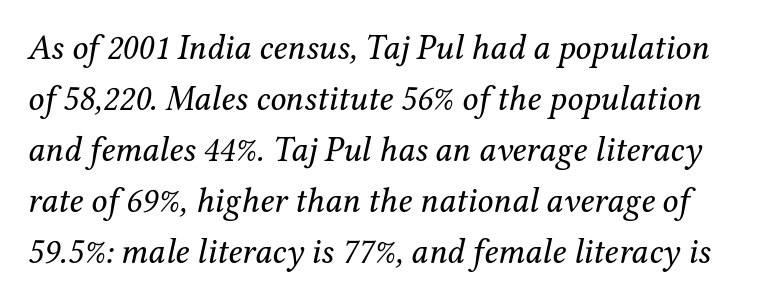
The image shows 35 px regular-weight serif type, italic (leaning right); set normal line spacing (1.46x), normal letter spacing, not underlined; medium stroke contrast and a medium x-height.
